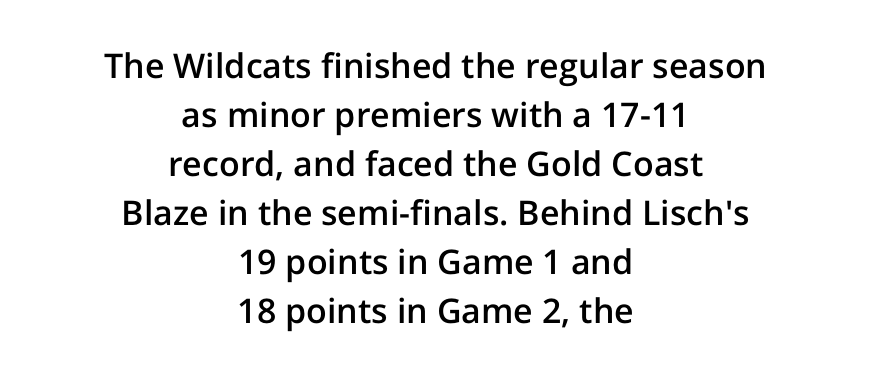
These words are printed semibold, heavier than regular yet not bold. Each letter's strokes conclude bluntly, with no projecting serifs. The rendering keeps characters at their native spacing. The axis of the letterforms is exactly vertical. Quick note: interline space is typical. The strip under each line holds only bare page.
